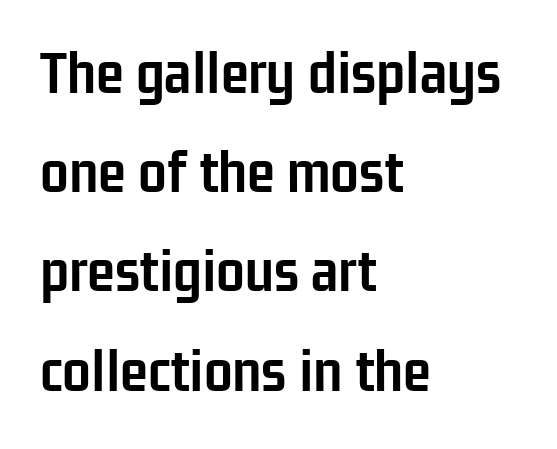
The image shows 64 px semibold, condensed sans-serif type, upright; set left-aligned, normal line spacing (1.55x), normal letter spacing, not underlined; low stroke contrast and a medium x-height.
